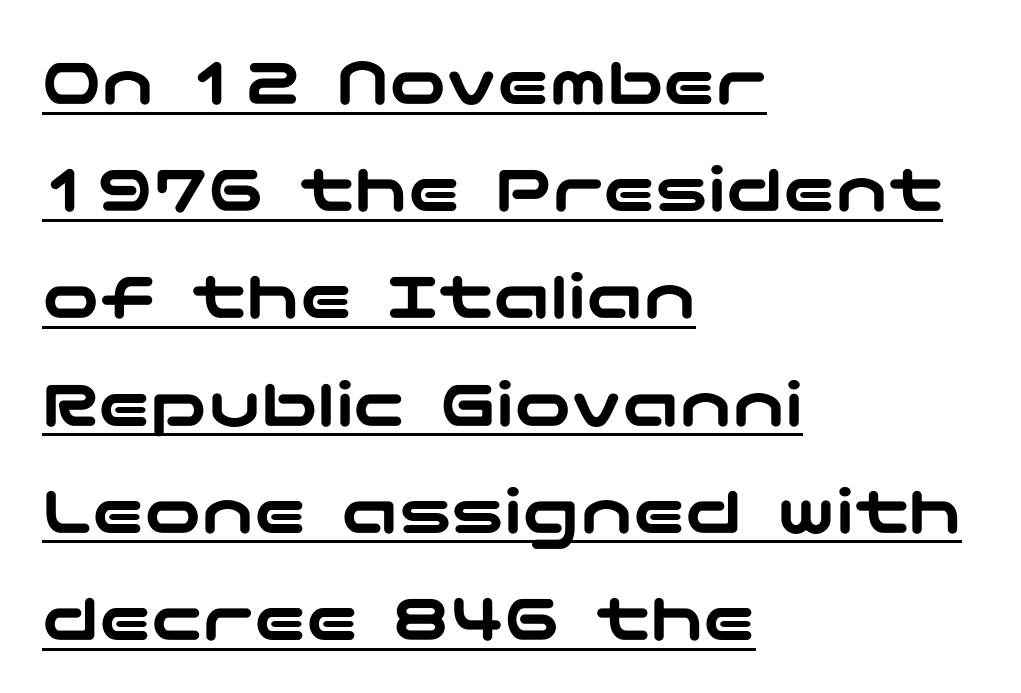
The image shows 71 px wide sans-serif type, upright; set left-aligned, normal line spacing (1.51x), normal letter spacing, underlined; low stroke contrast and a medium x-height.
